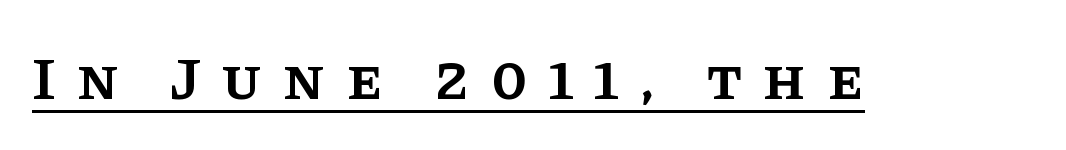
The image shows 60 px semibold serif type, upright; set unusually wide letter spacing (+0.36 em), underlined; low stroke contrast and a large x-height.
